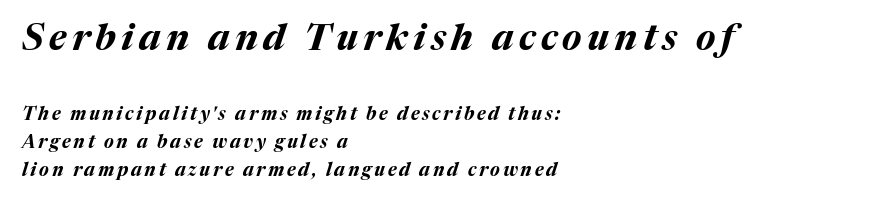
The image shows 36 px bold type, italic (leaning right); set left-aligned, normal line spacing (1.54x), not underlined; the first (top) block is 2.0x larger; medium stroke contrast and a medium x-height.
